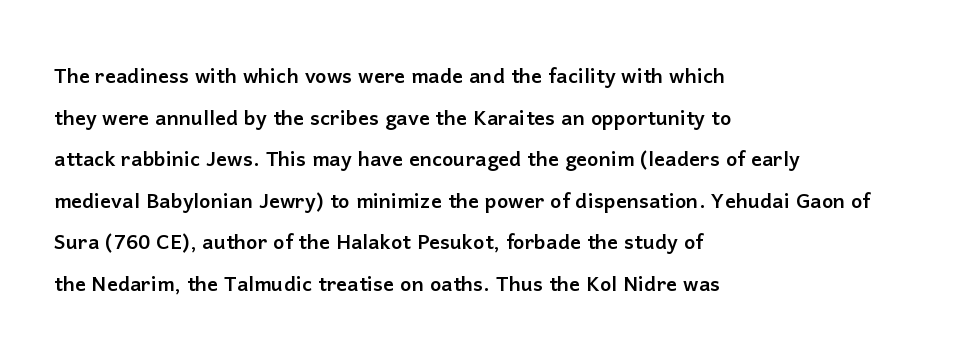
A typesetter would call this zero additional tracking. Line beginnings align vertically; line endings do not. The leading is moderate, giving the passage an even texture. No italicization has been applied; the sample stays upright. This rendering features lettering with no underline.
